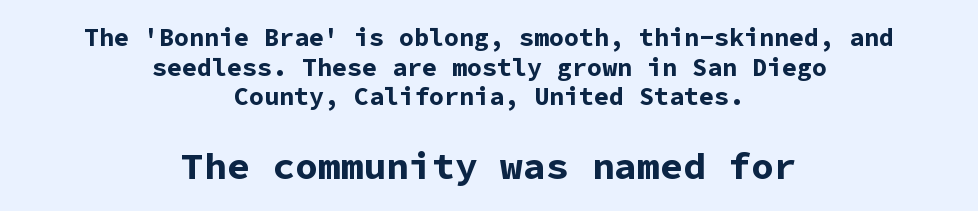
Q: Is the text bold? A: Yes.
Q: Is the text italic (slanted)? A: No, it is upright.
Q: Is the typeface a serif or a sans-serif typeface? A: Sans-serif.
Q: Is the text underlined? A: No.
Q: How is the paragraph aligned? A: Centered.
Q: Is the spacing between letters normal or unusually wide? A: Normal.
Q: Which block of text is set in a larger size, the first (top) or the second (bottom)? A: The second (bottom) one.
Q: Width (condensed, normal, or wide)? A: Normal.
Q: Stroke contrast? A: Low.
Q: x-height? A: Medium.
Q: Monospaced? A: Yes.
